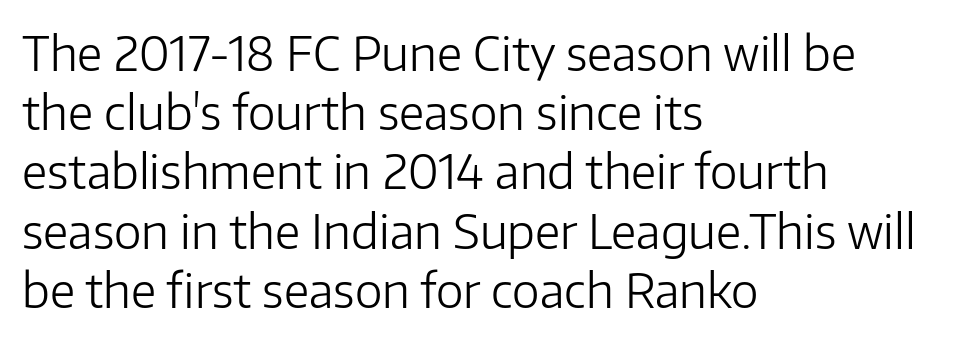
{"serif": "no", "italic": "no", "bold": "no", "weight": "light", "width": "normal", "stroke_contrast": "low", "x_height": "medium", "monospaced": "no", "underline": "no", "align": "left", "line_spacing": "normal", "line_spacing_ratio": 1.26, "letter_spacing": "normal", "letter_spacing_em": 0.0, "glyph_px": 47}
